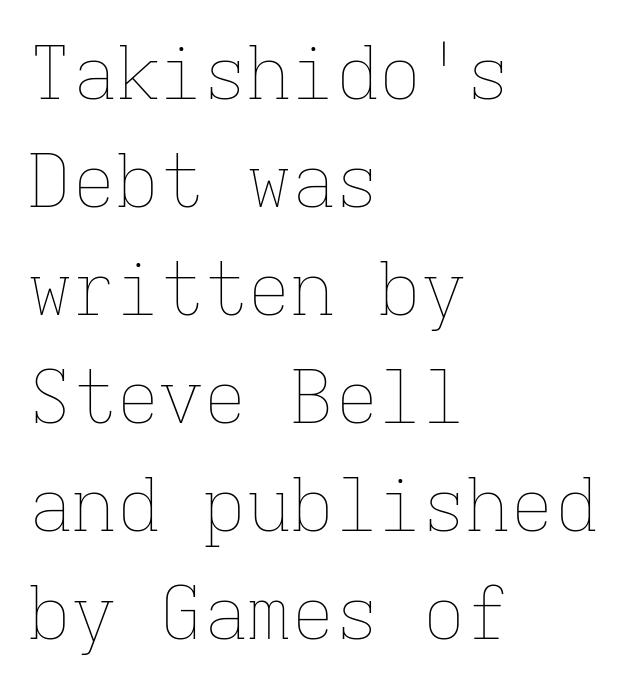
Q: Is the text bold? A: No.
Q: Is the text italic (slanted)? A: No, it is upright.
Q: Is the text underlined? A: No.
Q: How is the paragraph aligned? A: Left-aligned.
Q: Is the spacing between letters normal or unusually wide? A: Normal.
Q: Is the spacing between lines tight, normal or loose? A: Normal.
Q: Width (condensed, normal, or wide)? A: Normal.
Q: Stroke contrast? A: Low.
Q: x-height? A: Medium.
Q: Monospaced? A: Yes.
